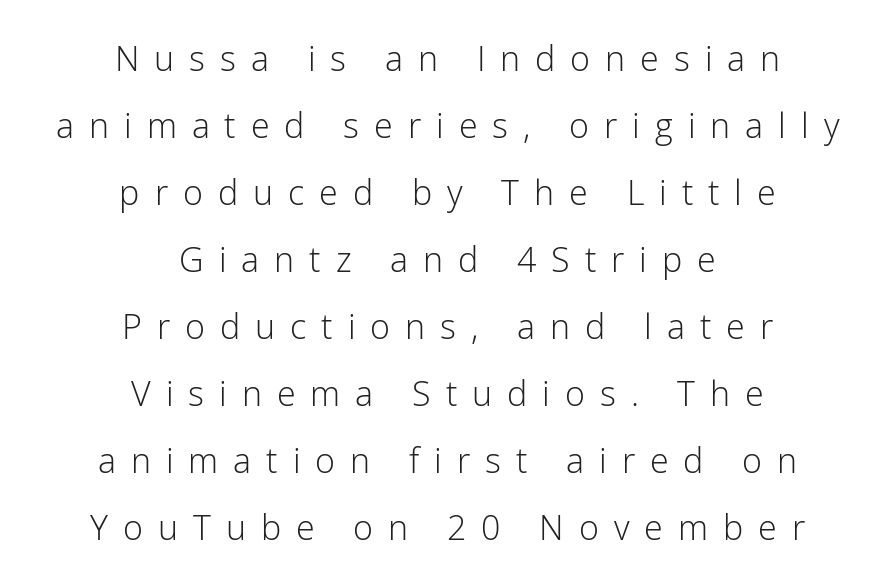
The image shows 34 px light sans-serif type, upright; set centered, loose line spacing (1.97x), unusually wide letter spacing (+0.44 em), not underlined; low stroke contrast and a medium x-height.
